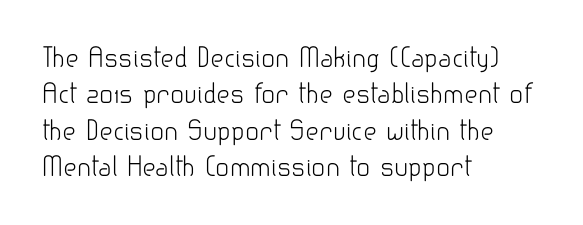
Q: Is the text bold? A: No.
Q: Is the text italic (slanted)? A: No, it is upright.
Q: Is the text underlined? A: No.
Q: How is the paragraph aligned? A: Left-aligned.
Q: Is the spacing between letters normal or unusually wide? A: Normal.
Q: Is the spacing between lines tight, normal or loose? A: Normal.
